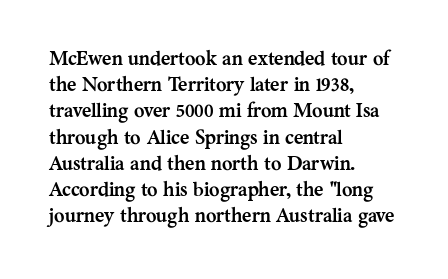
Q: Is the text bold? A: Yes.
Q: Is the text italic (slanted)? A: No, it is upright.
Q: Is the text underlined? A: No.
Q: How is the paragraph aligned? A: Left-aligned.
Q: Is the spacing between letters normal or unusually wide? A: Normal.
Q: Is the spacing between lines tight, normal or loose? A: Normal.
